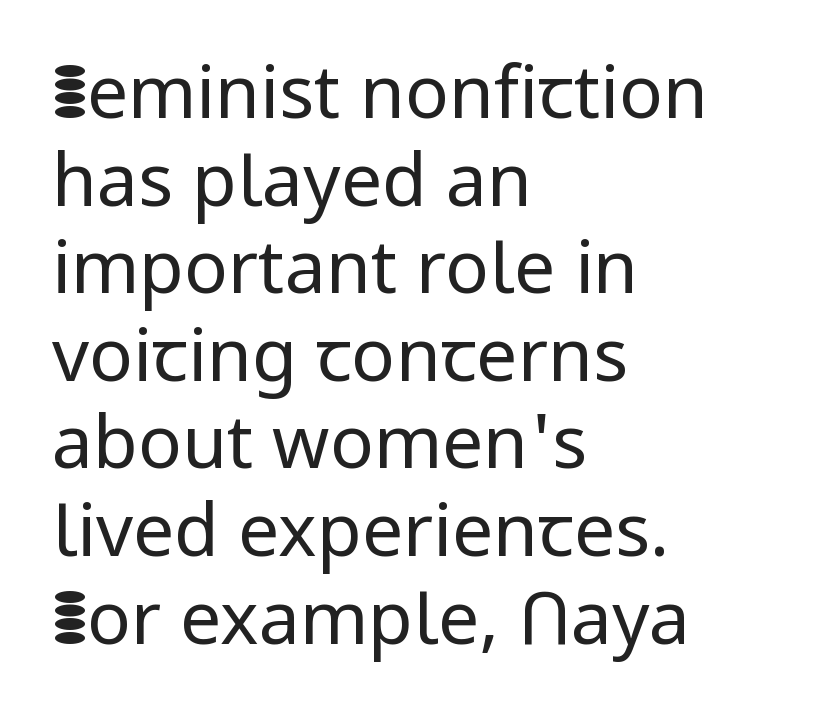
{"serif": "no", "italic": "no", "bold": "no", "weight": "regular", "width": "normal", "stroke_contrast": "low", "x_height": "medium", "monospaced": "no", "underline": "no", "align": "left", "line_spacing_ratio": 1.2, "letter_spacing": "normal", "letter_spacing_em": 0.0, "glyph_px": 73}
